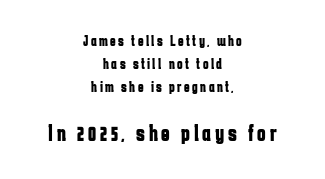
The image shows 23 px bold type, upright; set centered, normal line spacing (1.55x), not underlined; the second (bottom) block is 1.53x larger.
